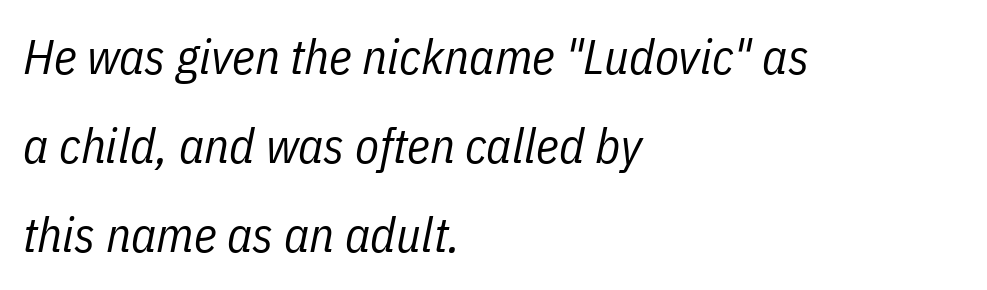
The image shows 49 px regular-weight, condensed type, italic (leaning right); set left-aligned, line spacing 1.82x, normal letter spacing, not underlined; low stroke contrast and a medium x-height.
